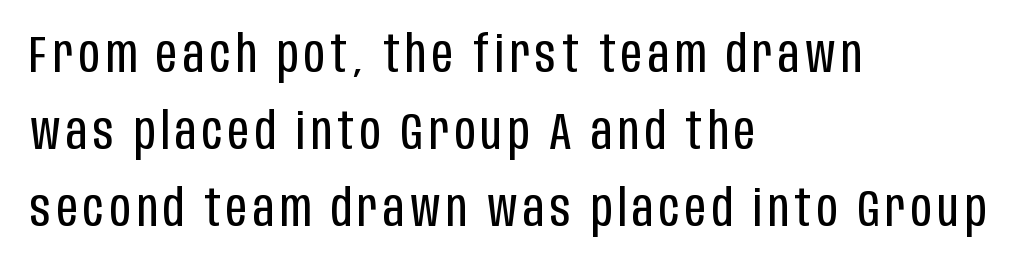
The image shows 52 px regular-weight, condensed sans-serif type, upright; set left-aligned, normal line spacing (1.48x), not underlined; low stroke contrast and a large x-height.
